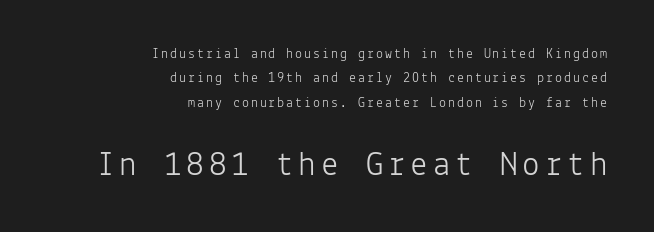
The passage shown begins with its smaller block and ends with its larger one. This sample is right-justified, so line beginnings fall wherever the words allow. Rendered with straight, roman letterforms. The face used here is a sans, in the tradition of grotesques and geometrics.
